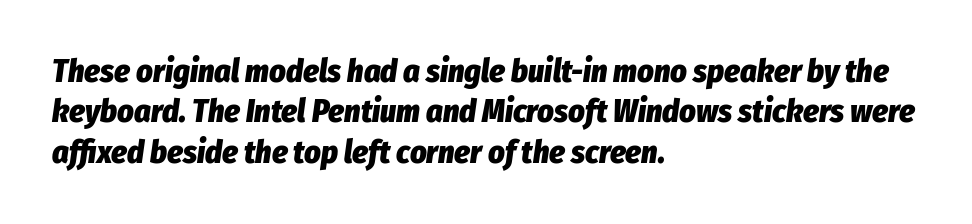
The image shows 32 px heavy, condensed type, italic (leaning right); set left-aligned, normal line spacing (1.26x), normal letter spacing, not underlined; low stroke contrast and a medium x-height.
